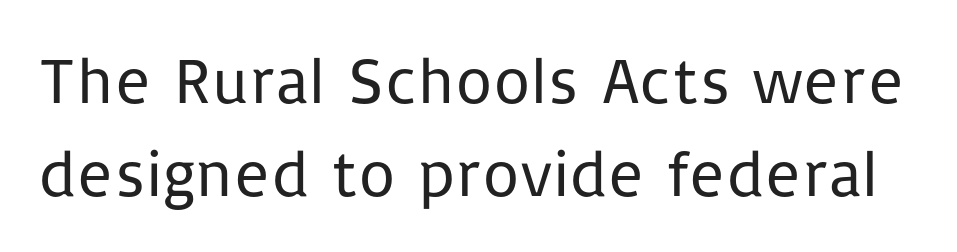
Q: Is the text bold? A: No.
Q: Is the text italic (slanted)? A: No, it is upright.
Q: Is the typeface a serif or a sans-serif typeface? A: Sans-serif.
Q: Is the text underlined? A: No.
Q: Is the spacing between letters normal or unusually wide? A: Normal.
Q: Is the spacing between lines tight, normal or loose? A: Normal.
Q: Width (condensed, normal, or wide)? A: Normal.
Q: Stroke contrast? A: Low.
Q: x-height? A: Medium.
Q: Monospaced? A: No.
